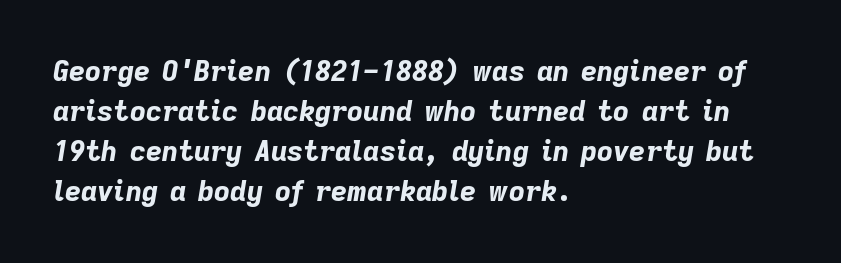
The image shows 28 px bold type, italic (leaning right); set left-aligned, normal line spacing (1.43x), normal letter spacing, not underlined; low stroke contrast and a medium x-height.
